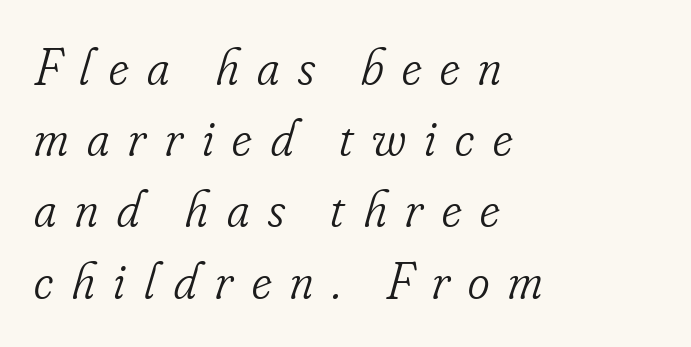
{"serif": "yes", "italic": "yes", "lean": "right", "slant_degrees": 16, "bold": "no", "weight": "light", "width": "condensed", "stroke_contrast": "low", "x_height": "small", "monospaced": "no", "underline": "no", "align": "left", "line_spacing": "normal", "line_spacing_ratio": 1.37, "letter_spacing": "wide", "letter_spacing_em": 0.36, "glyph_px": 52}
